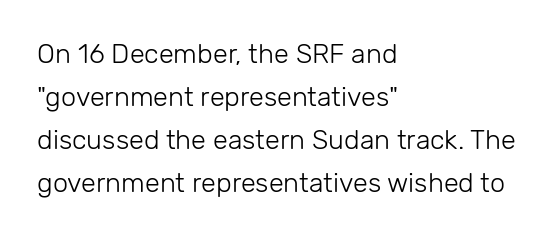
The image shows 27 px text type, upright; set left-aligned, normal line spacing (1.59x), normal letter spacing, not underlined.
